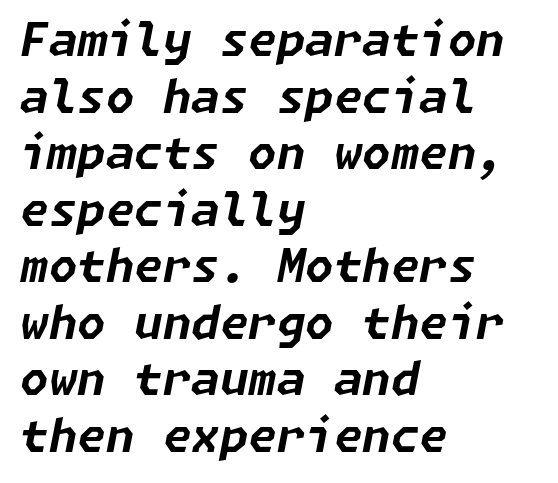
{"italic": "yes", "lean": "right", "slant_degrees": 11, "bold": "yes", "weight": "bold", "width": "normal", "stroke_contrast": "low", "x_height": "medium", "underline": "no", "align": "left", "line_spacing_ratio": 1.23, "letter_spacing": "normal", "letter_spacing_em": 0.0, "glyph_px": 46}
